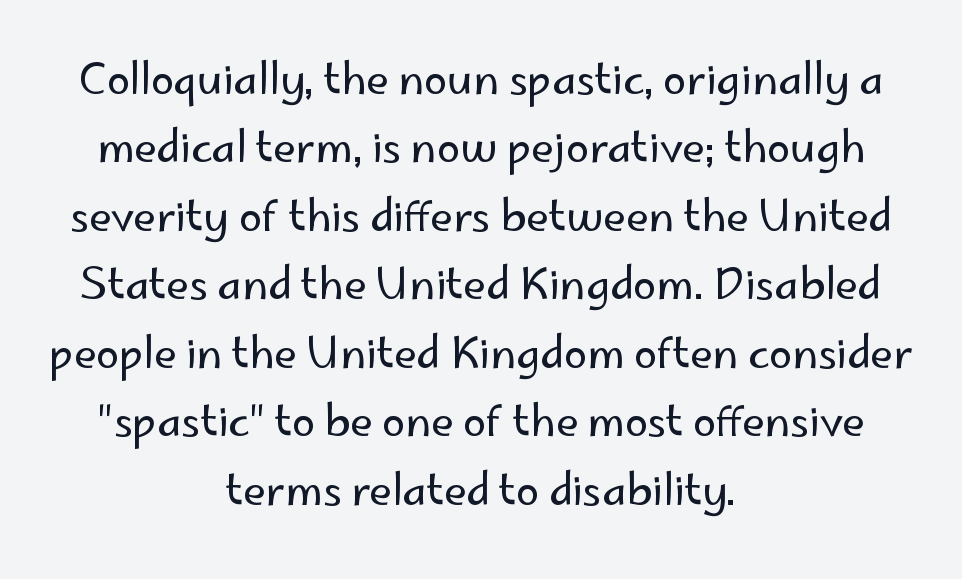
{"serif": "no", "italic": "no", "bold": "no", "weight": "regular", "width": "normal", "stroke_contrast": "low", "x_height": "small", "monospaced": "no", "underline": "no", "align": "center", "line_spacing": "normal", "line_spacing_ratio": 1.63, "letter_spacing": "normal", "letter_spacing_em": 0.0, "glyph_px": 42}
